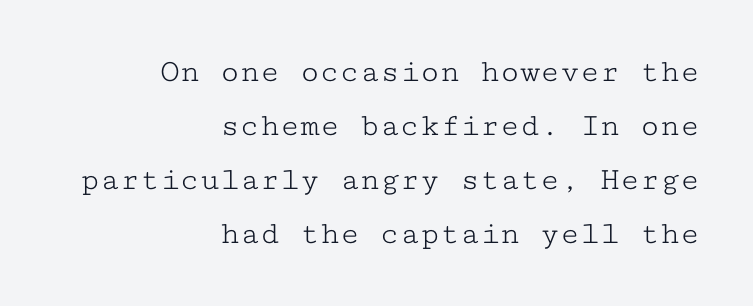
Q: Is the text bold? A: No.
Q: Is the text italic (slanted)? A: No, it is upright.
Q: Is the typeface a serif or a sans-serif typeface? A: Serif.
Q: Is the text underlined? A: No.
Q: How is the paragraph aligned? A: Right-aligned.
Q: Is the spacing between letters normal or unusually wide? A: Normal.
Q: Is the spacing between lines tight, normal or loose? A: Normal.
Q: Width (condensed, normal, or wide)? A: Wide.
Q: Stroke contrast? A: Low.
Q: x-height? A: Medium.
Q: Monospaced? A: Yes.
